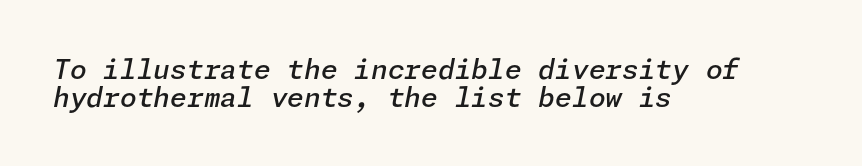
Q: Is the text bold? A: Semi-bold.
Q: Is the text italic (slanted)? A: Yes, it leans right by about 11 degrees.
Q: Is the text underlined? A: No.
Q: How is the paragraph aligned? A: Left-aligned.
Q: Is the spacing between letters normal or unusually wide? A: Normal.
Q: Is the spacing between lines tight, normal or loose? A: Tight.
